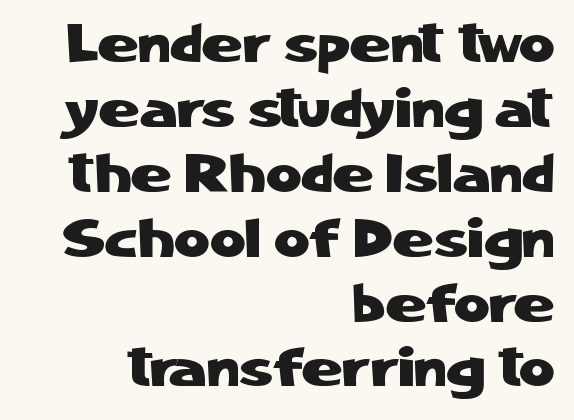
These lines were composed using upright roman letters. Looks like regular typesetting: each glyph gets only the width it needs. The words here are not underlined. Does extra space separate the letters? No, they use regular spacing. The passage is arranged like a letterhead date or caption credit — flush right.
